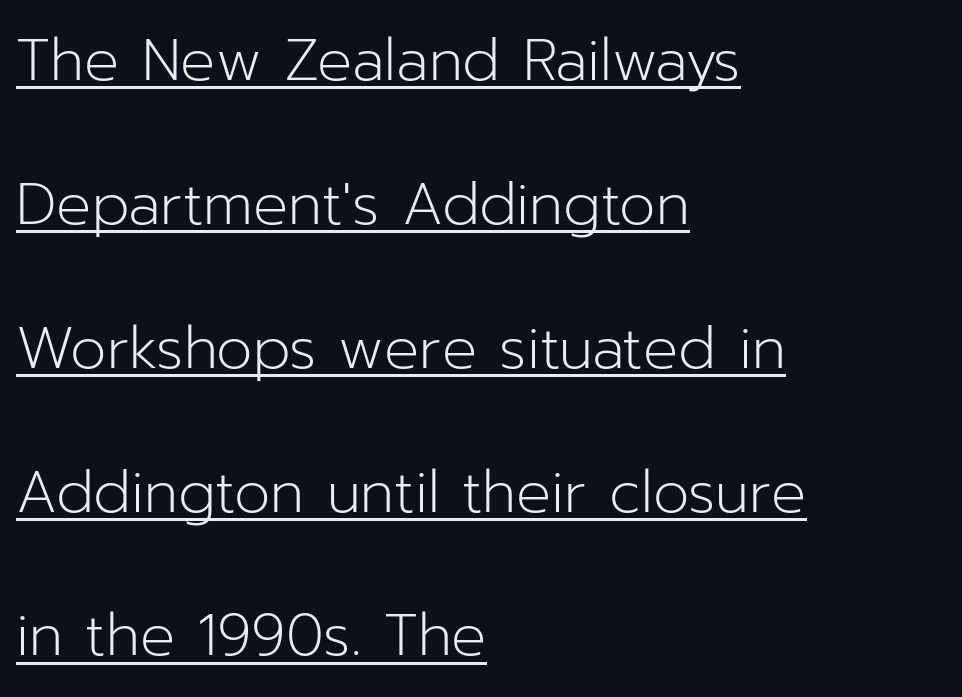
The image shows 58 px light sans-serif type, upright; set left-aligned, loose line spacing (2.48x), normal letter spacing, underlined; low stroke contrast and a medium x-height.
